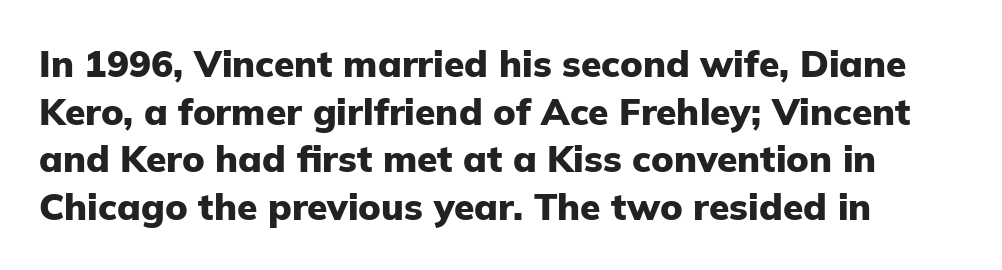
A typesetter would call this zero additional tracking. The type family on display is of the sans-serif kind. Unlike italic type, these characters show no tilt at all. This sample keeps an unexceptional amount of space between lines. The passage shown is not underscored anywhere.
